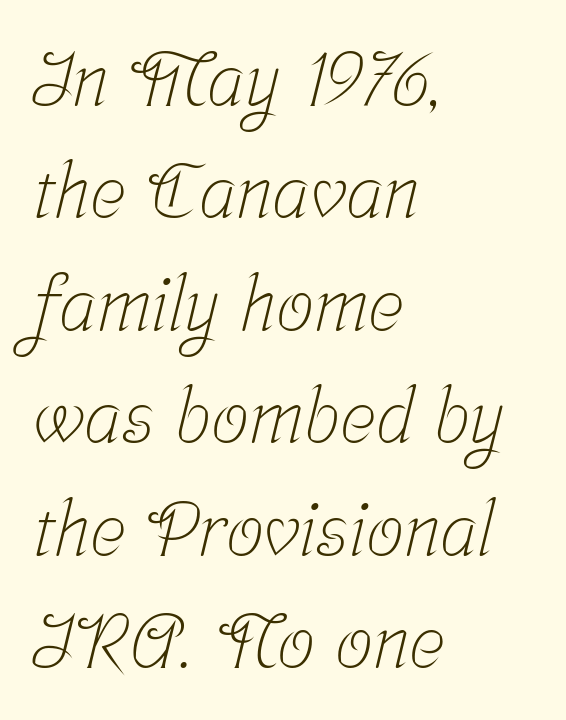
{"serif": "yes", "bold": "no", "weight": "light", "width": "condensed", "stroke_contrast": "low", "x_height": "medium", "monospaced": "no", "underline": "no", "align": "left", "line_spacing": "normal", "line_spacing_ratio": 1.5, "letter_spacing": "normal", "letter_spacing_em": 0.0, "glyph_px": 75}
